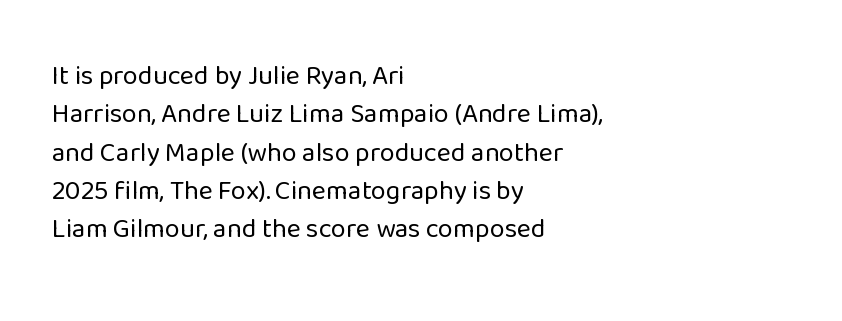
Every row of glyphs begins at an identical x-position on the left. A roman cut, with each character standing at attention. Does the leading feel generous? No, just average. The tracking reads as untouched default to a designer's eye.
